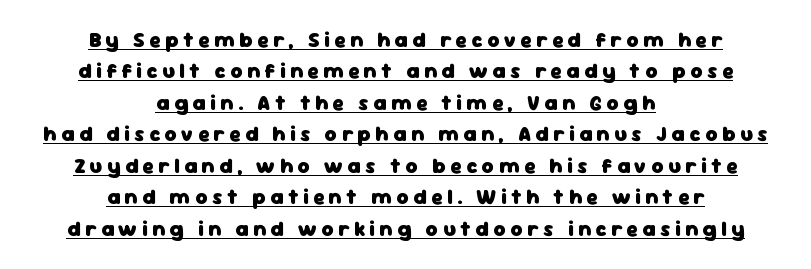
{"italic": "no", "bold": "yes", "underline": "yes", "align": "center", "line_spacing": "normal", "line_spacing_ratio": 1.5, "letter_spacing": "wide", "letter_spacing_em": 0.21, "glyph_px": 21}
